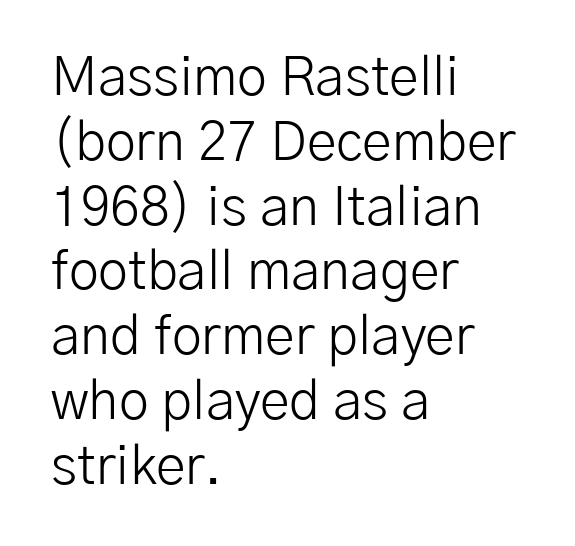
Q: Is the text bold? A: No.
Q: Is the text italic (slanted)? A: No, it is upright.
Q: Is the typeface a serif or a sans-serif typeface? A: Sans-serif.
Q: Is the text underlined? A: No.
Q: How is the paragraph aligned? A: Left-aligned.
Q: Is the spacing between letters normal or unusually wide? A: Normal.
Q: Width (condensed, normal, or wide)? A: Normal.
Q: Stroke contrast? A: Low.
Q: x-height? A: Medium.
Q: Monospaced? A: No.
